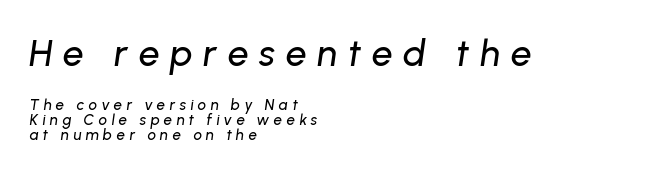
{"italic": "yes", "lean": "right", "slant_degrees": 8, "width": "normal", "stroke_contrast": "low", "x_height": "medium", "monospaced": "no", "underline": "no", "align": "left", "line_spacing": "tight", "line_spacing_ratio": 0.97, "letter_spacing": "wide", "letter_spacing_em": 0.29, "larger_block": "first", "size_ratio": 2.47, "glyph_px": 37}
